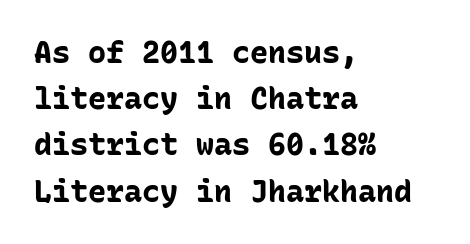
The passage shown is typeset with a sans-serif family. The line-height multiplier appears to be the usual default. The lines are quadded left. You can tell it's not italic because the verticals are truly vertical. Nothing unusual about the tracking: characters are spaced as the font intends. Weight: bold.
